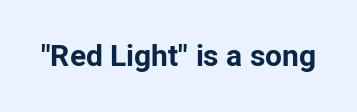
{"serif": "no", "italic": "no", "bold": "yes", "weight": "bold", "width": "normal", "stroke_contrast": "low", "x_height": "medium", "monospaced": "no", "underline": "no", "letter_spacing": "normal", "letter_spacing_em": 0.0, "glyph_px": 30}
